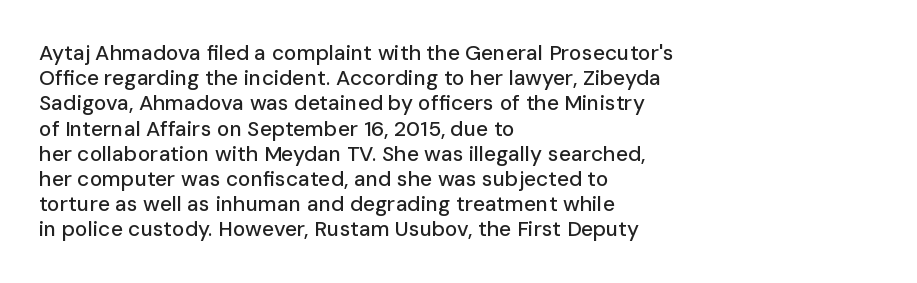
{"italic": "no", "underline": "no", "align": "left", "line_spacing_ratio": 1.2, "letter_spacing": "normal", "letter_spacing_em": 0.0, "glyph_px": 21}
